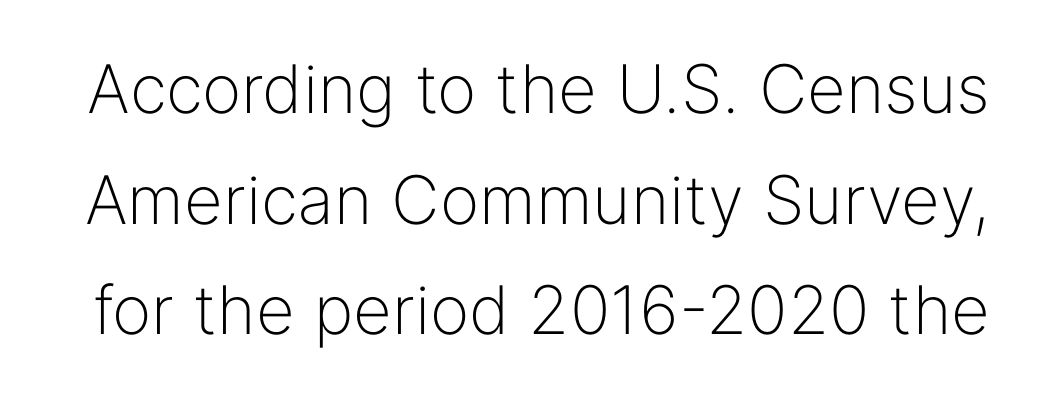
Q: Is the text bold? A: No.
Q: Is the text italic (slanted)? A: No, it is upright.
Q: Is the typeface a serif or a sans-serif typeface? A: Sans-serif.
Q: Is the text underlined? A: No.
Q: Is the spacing between letters normal or unusually wide? A: Normal.
Q: Is the spacing between lines tight, normal or loose? A: Normal.
Q: Width (condensed, normal, or wide)? A: Normal.
Q: Stroke contrast? A: Low.
Q: x-height? A: Medium.
Q: Monospaced? A: No.
